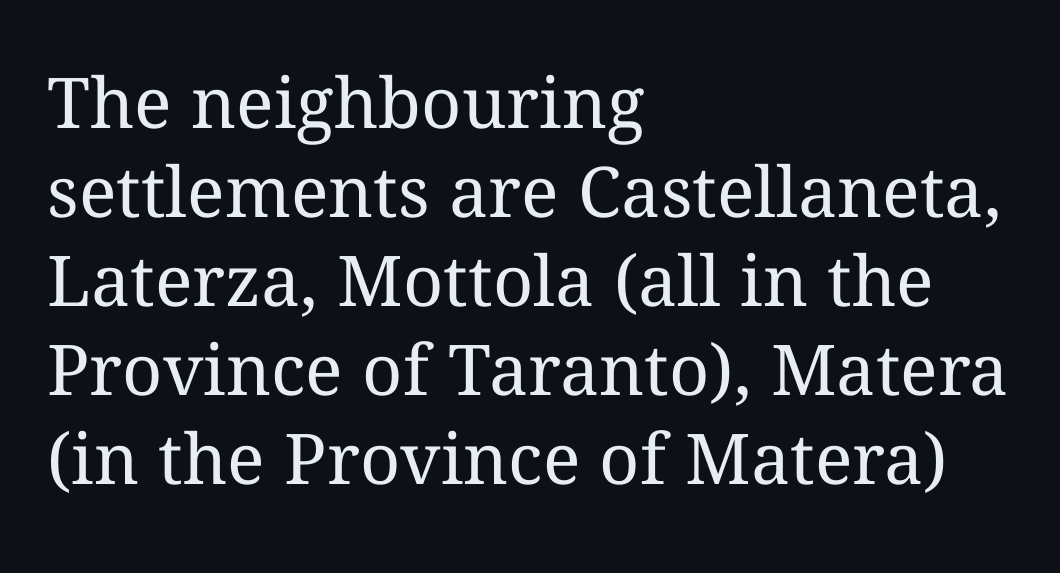
Q: Is the text bold? A: No.
Q: Is the text italic (slanted)? A: No, it is upright.
Q: Is the text underlined? A: No.
Q: How is the paragraph aligned? A: Left-aligned.
Q: Is the spacing between letters normal or unusually wide? A: Normal.
Q: Is the spacing between lines tight, normal or loose? A: Normal.
Q: Width (condensed, normal, or wide)? A: Normal.
Q: Stroke contrast? A: Medium.
Q: x-height? A: Medium.
Q: Monospaced? A: No.
